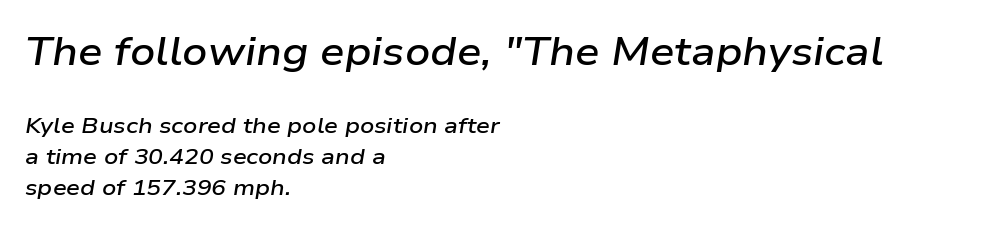
Stems and bowls a touch heavier than normal — semibold. Characters are canted at an angle relative to the baseline's perpendicular. The passage shown begins with its larger block and ends with its smaller one. Proportional: the letters do not fall into vertical columns.
